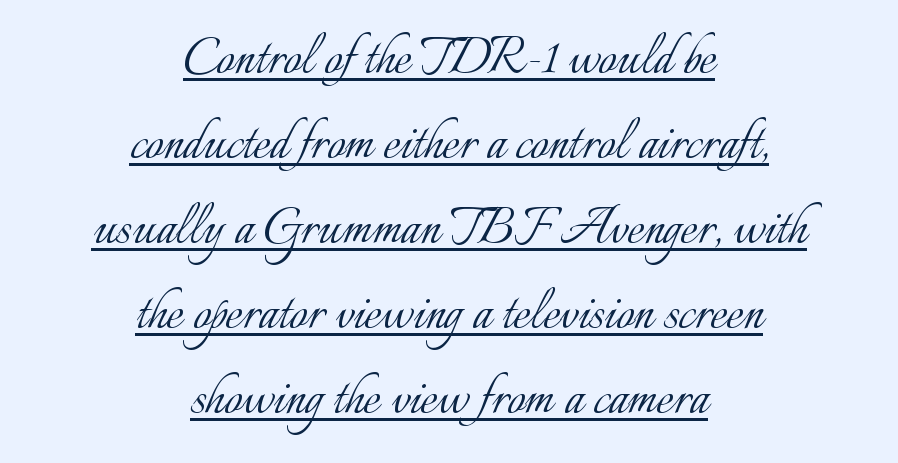
The image shows 63 px light type; set centered, normal line spacing (1.35x), normal letter spacing, underlined; low stroke contrast and a small x-height.
